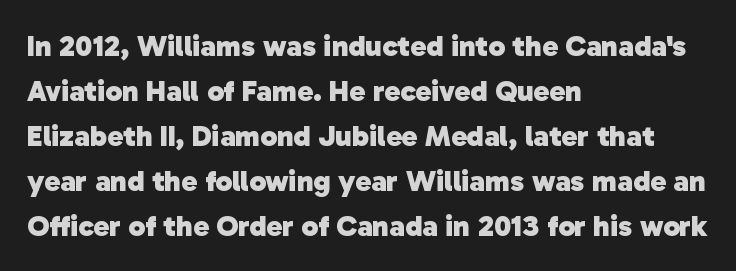
Emphasis by weight is at full strength: bold. The designer left line spacing at the default. Inter-character spacing is left at the font's built-in metrics. Caption: multi-line text, flush left, ragged right.
